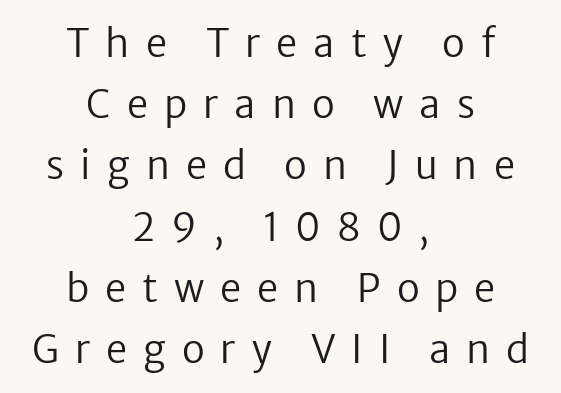
Each letter keeps its own natural width here, so spacing adapts to shape. Is the stroke heavy? The answer is a plain regular-or-lighter. I'd call this a sans setting — the letters go barefoot. Upright lettering throughout. Line spacing here is normal. The space directly below the letters is spotless.
